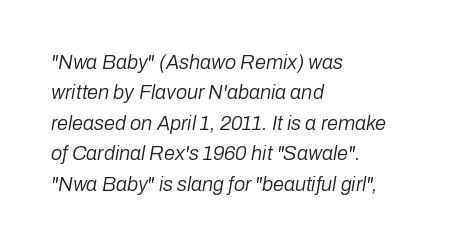
The image shows 20 px text type, italic (leaning right); set left-aligned, normal line spacing (1.52x), normal letter spacing, not underlined.
